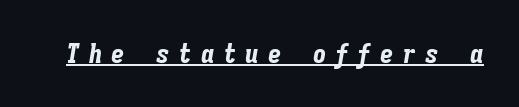
A typesetter would mark this as italic. The words here are underlined. Glyph-to-glyph distance is far greater than everyday printed text. Strokes here are thick enough to call this a true bold.
